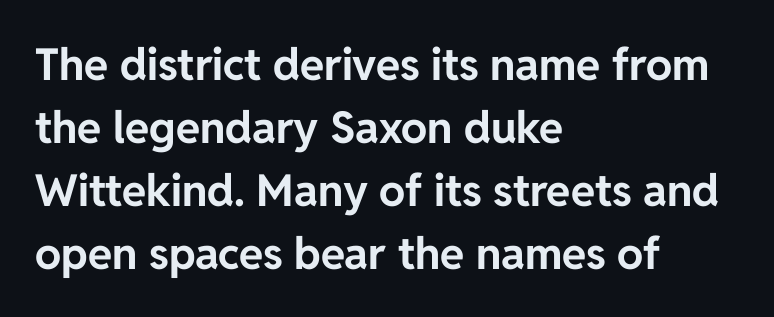
{"serif": "no", "italic": "no", "bold": "yes", "weight": "bold", "width": "normal", "stroke_contrast": "low", "x_height": "medium", "monospaced": "no", "underline": "no", "align": "left", "line_spacing": "normal", "line_spacing_ratio": 1.43, "letter_spacing": "normal", "letter_spacing_em": 0.0, "glyph_px": 44}
